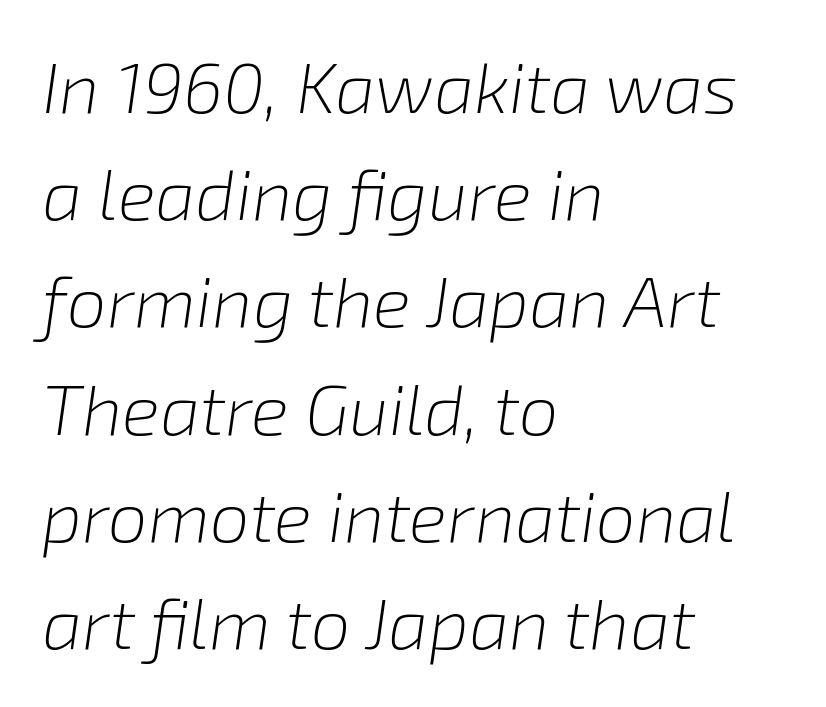
Quick note: italic. Descenders are the only things crossing below the line. A classic flush-left, rag-right setting is used for this passage. The block of text has a typical density, with ordinary space between rows. Ink coverage per letter is moderate at most. Between one letter and the next there's only the usual sliver of space.
